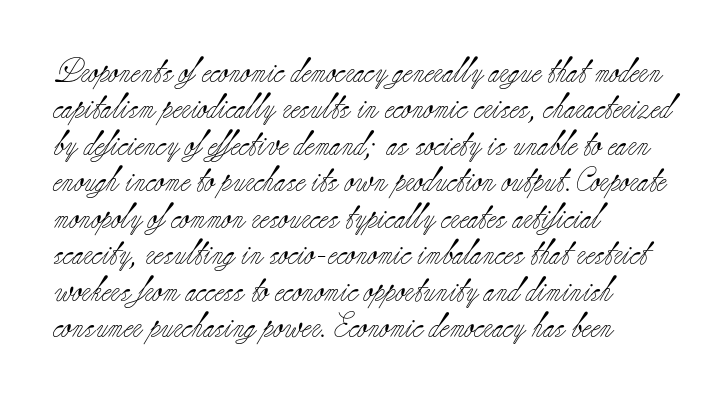
The image shows 25 px text type; set left-aligned, normal line spacing (1.46x), normal letter spacing, not underlined.
